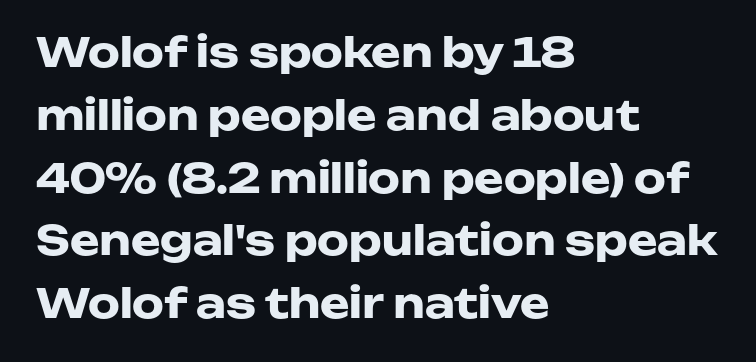
The image shows 40 px heavy, wide sans-serif type, upright; set left-aligned, normal line spacing (1.57x), normal letter spacing, not underlined; low stroke contrast and a medium x-height.
